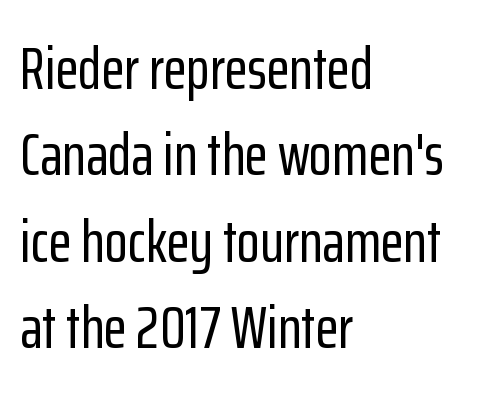
Q: Is the text italic (slanted)? A: No, it is upright.
Q: Is the typeface a serif or a sans-serif typeface? A: Sans-serif.
Q: Is the text underlined? A: No.
Q: How is the paragraph aligned? A: Left-aligned.
Q: Is the spacing between letters normal or unusually wide? A: Normal.
Q: Is the spacing between lines tight, normal or loose? A: Normal.
Q: Width (condensed, normal, or wide)? A: Condensed.
Q: Stroke contrast? A: Low.
Q: x-height? A: Medium.
Q: Monospaced? A: No.
